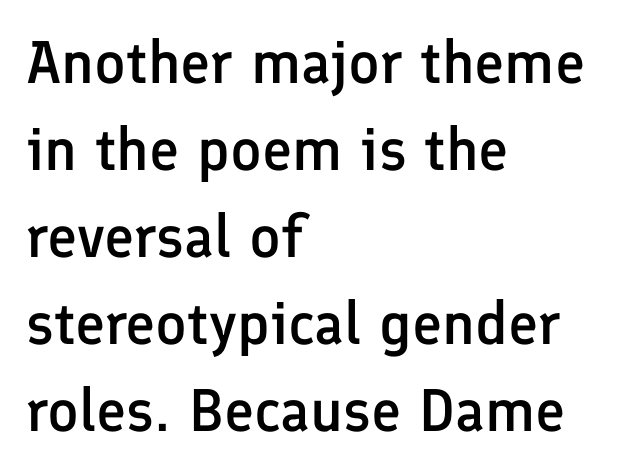
The image shows 60 px semibold sans-serif type, upright; set left-aligned, normal line spacing (1.45x), normal letter spacing, not underlined; low stroke contrast and a medium x-height.
